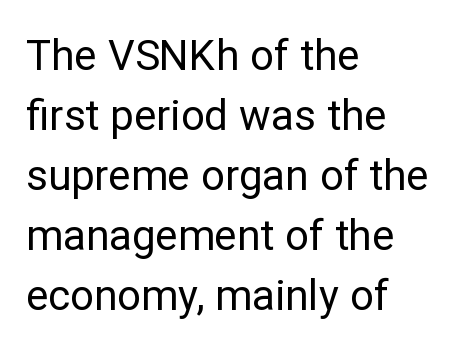
{"serif": "no", "italic": "no", "bold": "no", "weight": "regular", "width": "normal", "stroke_contrast": "low", "x_height": "medium", "monospaced": "no", "underline": "no", "align": "left", "line_spacing": "normal", "line_spacing_ratio": 1.43, "letter_spacing": "normal", "letter_spacing_em": 0.0, "glyph_px": 42}
